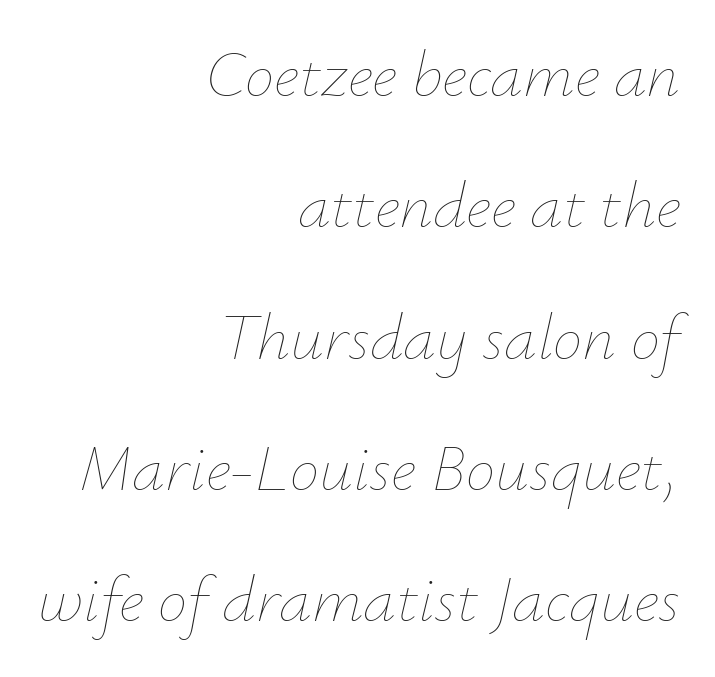
The image shows 66 px thin type, italic (leaning right); set right-aligned, loose line spacing (1.99x), normal letter spacing, not underlined; low stroke contrast and a small x-height.
